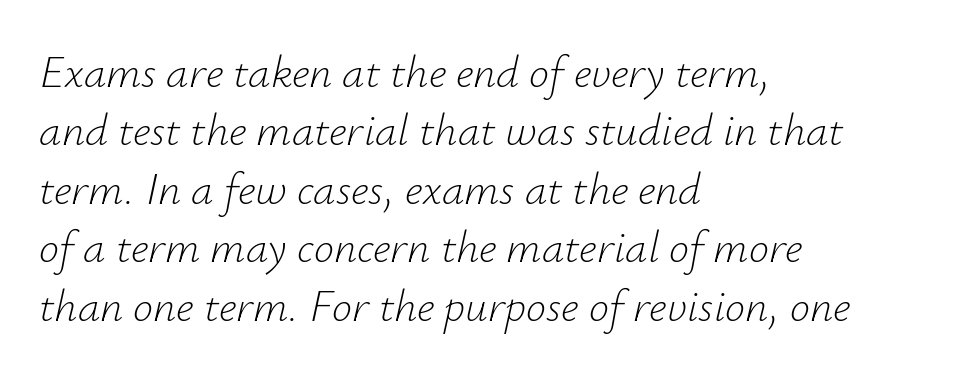
The image shows 45 px light type, italic (leaning right); set left-aligned, normal line spacing (1.3x), normal letter spacing, not underlined; low stroke contrast and a small x-height.
